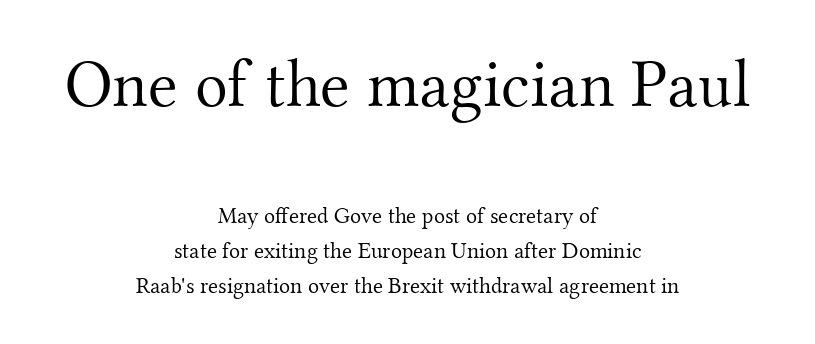
Q: Is the text bold? A: No.
Q: Is the text italic (slanted)? A: No, it is upright.
Q: Is the typeface a serif or a sans-serif typeface? A: Serif.
Q: Is the text underlined? A: No.
Q: How is the paragraph aligned? A: Centered.
Q: Is the spacing between letters normal or unusually wide? A: Normal.
Q: Is the spacing between lines tight, normal or loose? A: Normal.
Q: Which block of text is set in a larger size, the first (top) or the second (bottom)? A: The first (top) one.
Q: Width (condensed, normal, or wide)? A: Normal.
Q: Stroke contrast? A: Medium.
Q: x-height? A: Small.
Q: Monospaced? A: No.
